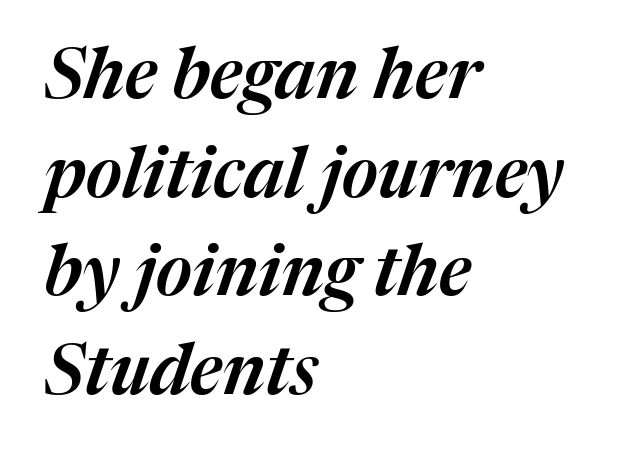
Q: Is the text italic (slanted)? A: Yes, it leans right by about 17 degrees.
Q: Is the text underlined? A: No.
Q: How is the paragraph aligned? A: Left-aligned.
Q: Is the spacing between letters normal or unusually wide? A: Normal.
Q: Is the spacing between lines tight, normal or loose? A: Normal.
Q: Width (condensed, normal, or wide)? A: Normal.
Q: Stroke contrast? A: Medium.
Q: x-height? A: Medium.
Q: Monospaced? A: No.
